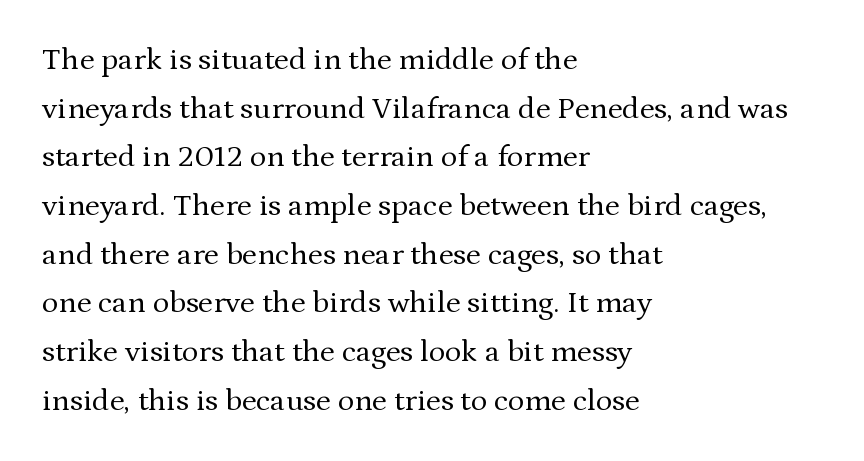
Q: Is the text bold? A: No.
Q: Is the text italic (slanted)? A: No, it is upright.
Q: Is the typeface a serif or a sans-serif typeface? A: Serif.
Q: Is the text underlined? A: No.
Q: How is the paragraph aligned? A: Left-aligned.
Q: Is the spacing between letters normal or unusually wide? A: Normal.
Q: Is the spacing between lines tight, normal or loose? A: Normal.
Q: Width (condensed, normal, or wide)? A: Normal.
Q: Stroke contrast? A: Medium.
Q: x-height? A: Medium.
Q: Monospaced? A: No.
